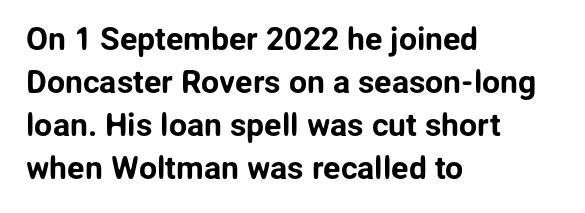
The letters stand straight up with perfectly vertical stems. Compared with typical paragraphs, the rows here are spaced about the same. Reading down the block, your eye returns to a fixed left position each line. Check where the strokes stop: nothing finishes them off — pure sans. Words appear dense and cohesive because spacing is normal.
